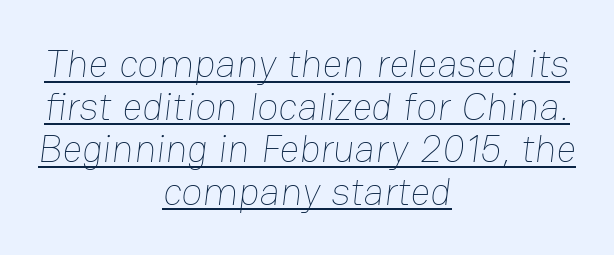
Q: Is the text bold? A: No.
Q: Is the text underlined? A: Yes.
Q: How is the paragraph aligned? A: Centered.
Q: Is the spacing between letters normal or unusually wide? A: Normal.
Q: Is the spacing between lines tight, normal or loose? A: Tight.
Q: Width (condensed, normal, or wide)? A: Normal.
Q: Stroke contrast? A: Low.
Q: x-height? A: Medium.
Q: Monospaced? A: No.
